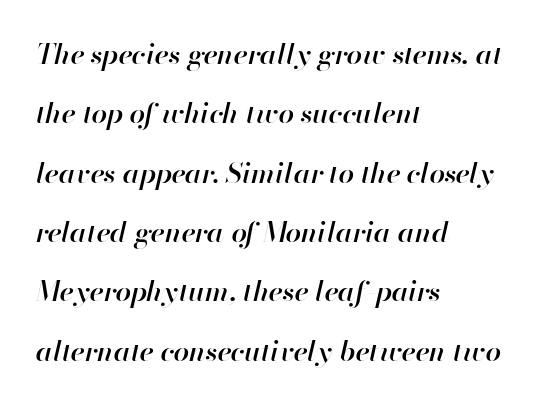
{"italic": "yes", "lean": "right", "slant_degrees": 13, "bold": "semi", "weight": "semibold", "width": "normal", "stroke_contrast": "high", "x_height": "small", "monospaced": "no", "underline": "no", "align": "left", "line_spacing": "loose", "line_spacing_ratio": 2.12, "letter_spacing": "normal", "letter_spacing_em": 0.0, "glyph_px": 28}
